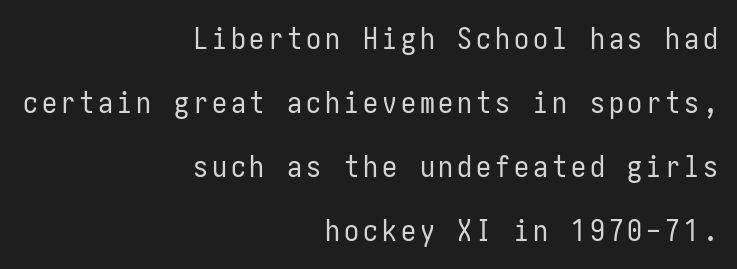
The image shows 30 px regular-weight, condensed sans-serif type, upright; set right-aligned, loose line spacing (2.13x), not underlined; low stroke contrast and a medium x-height.
